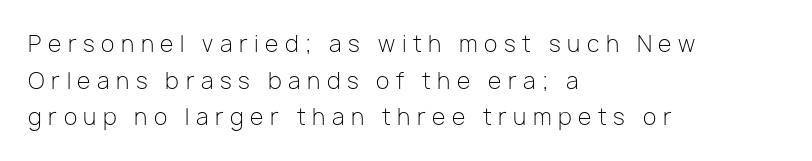
Style check: upright. Words float on clear page, feet unadorned. The rows are spaced the way most documents space them. A typesetter would call this heavily tracked-out type. If you drew a ruler down the left edge, every line would touch it. The strokes are not fattened; the text isn't bold.
